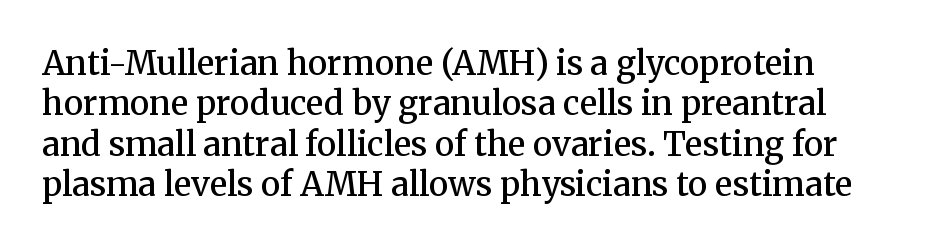
Designer's note — italics off, roman on. Descenders hang freely into open space. These lines are rendered in a variable-pitch font. This rendering employs a face with finishing strokes, i.e., a serif. The glyphs have the mass of a demibold cut, below bold.
